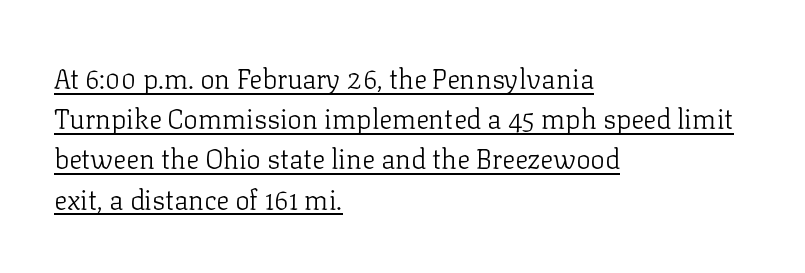
{"italic": "no", "bold": "no", "underline": "yes", "align": "left", "line_spacing": "normal", "line_spacing_ratio": 1.49, "letter_spacing": "normal", "letter_spacing_em": 0.0, "glyph_px": 27}
